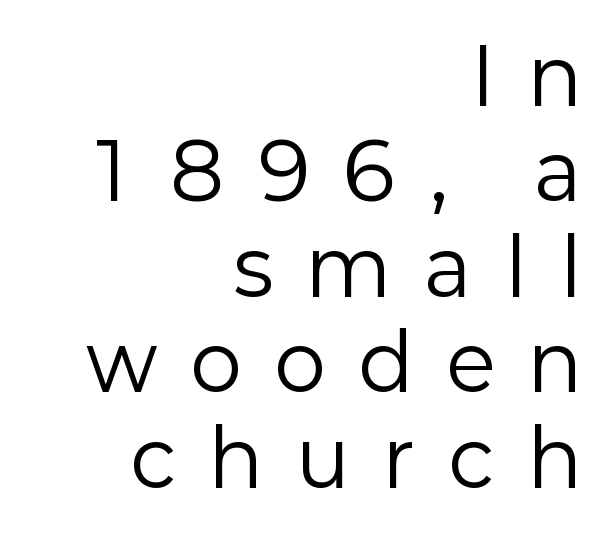
Q: Is the text bold? A: No.
Q: Is the text italic (slanted)? A: No, it is upright.
Q: Is the typeface a serif or a sans-serif typeface? A: Sans-serif.
Q: Is the text underlined? A: No.
Q: How is the paragraph aligned? A: Right-aligned.
Q: Is the spacing between letters normal or unusually wide? A: Unusually wide.
Q: Width (condensed, normal, or wide)? A: Normal.
Q: Stroke contrast? A: Low.
Q: x-height? A: Medium.
Q: Monospaced? A: No.
